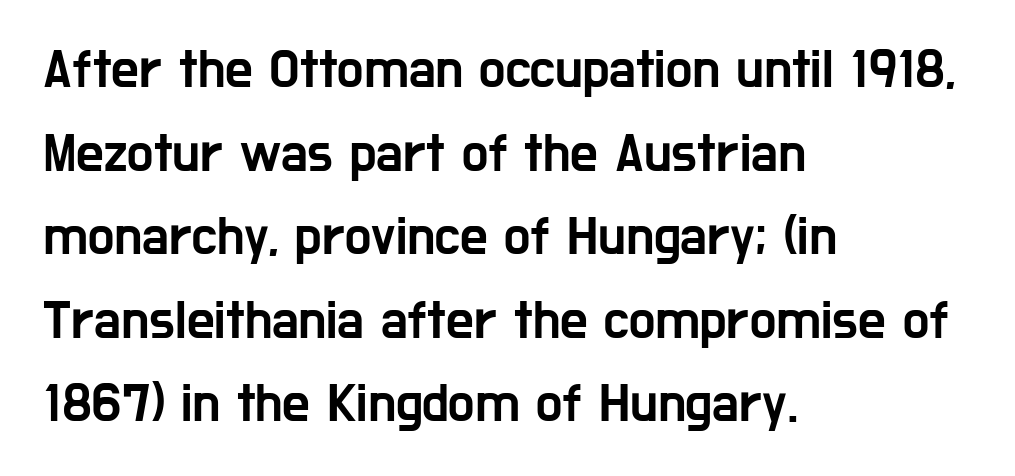
The image shows 55 px condensed sans-serif type, upright; set left-aligned, normal line spacing (1.52x), normal letter spacing, not underlined; low stroke contrast and a medium x-height.
